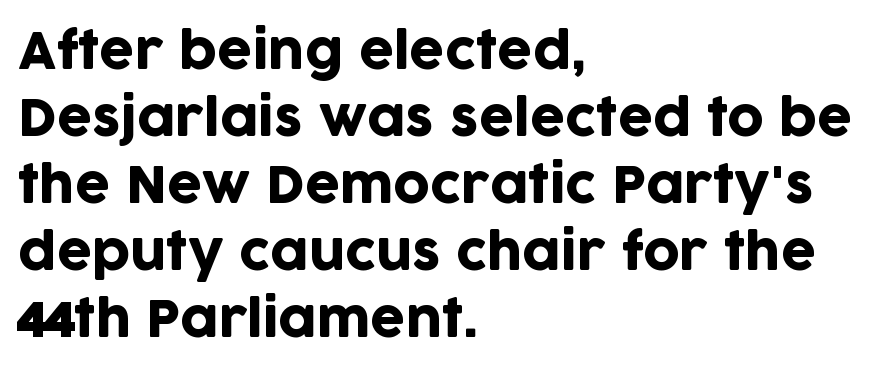
{"serif": "no", "italic": "no", "width": "normal", "stroke_contrast": "low", "x_height": "large", "monospaced": "no", "underline": "no", "align": "left", "line_spacing": "normal", "line_spacing_ratio": 1.34, "letter_spacing": "normal", "letter_spacing_em": 0.0, "glyph_px": 50}
